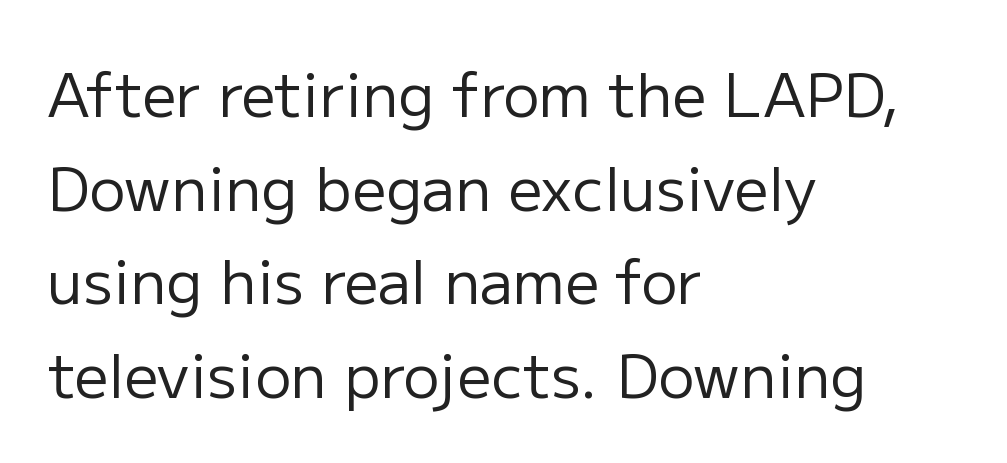
The image shows 60 px regular-weight sans-serif type, upright; set left-aligned, normal line spacing (1.56x), normal letter spacing, not underlined; low stroke contrast and a medium x-height.
